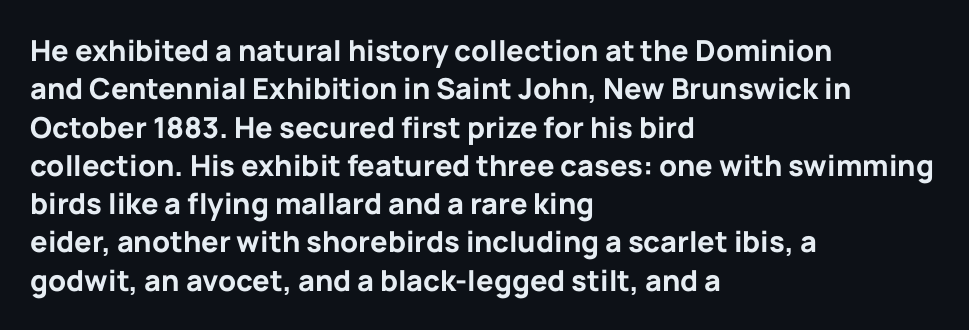
Q: Is the text bold? A: Yes.
Q: Is the text italic (slanted)? A: No, it is upright.
Q: Is the typeface a serif or a sans-serif typeface? A: Sans-serif.
Q: Is the text underlined? A: No.
Q: How is the paragraph aligned? A: Left-aligned.
Q: Is the spacing between letters normal or unusually wide? A: Normal.
Q: Is the spacing between lines tight, normal or loose? A: Normal.
Q: Width (condensed, normal, or wide)? A: Normal.
Q: Stroke contrast? A: Low.
Q: x-height? A: Medium.
Q: Monospaced? A: No.
